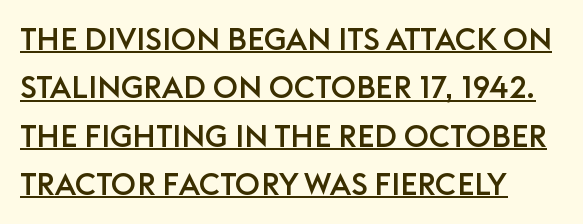
The image shows 31 px sans-serif type, upright; set left-aligned, normal line spacing (1.56x), normal letter spacing, underlined; low stroke contrast and a large x-height.
